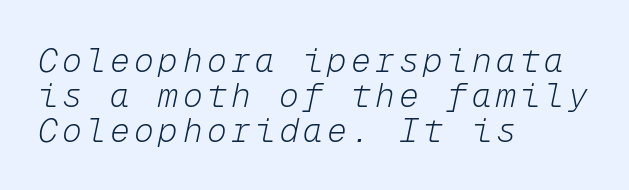
The image shows 33 px light type, italic (leaning right), monospaced; set left-aligned, tight line spacing (1.06x), not underlined; low stroke contrast and a medium x-height.
